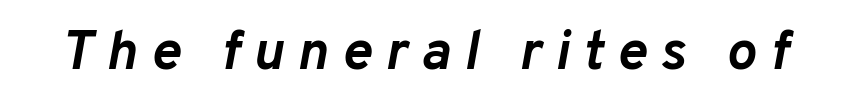
Italic? Definitely — the glyphs are oblique. The characters look thick and weighty, a clear bold. Beneath every word, the page is bare. Think of a printed novel: that variable character pitch is what you see here. The face used here is rendered with a markedly widened letterfit.
